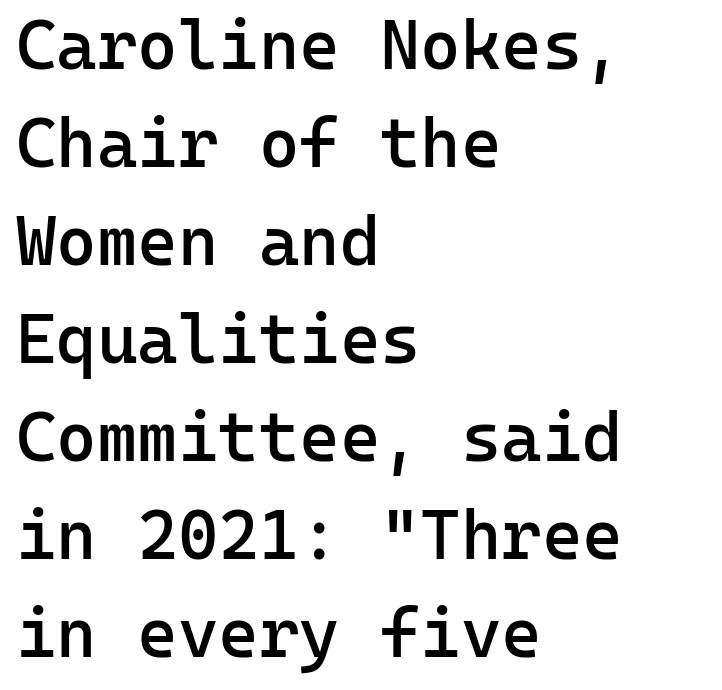
The image shows 69 px semibold sans-serif type, upright, monospaced; set left-aligned, normal line spacing (1.42x), normal letter spacing, not underlined; low stroke contrast and a medium x-height.
